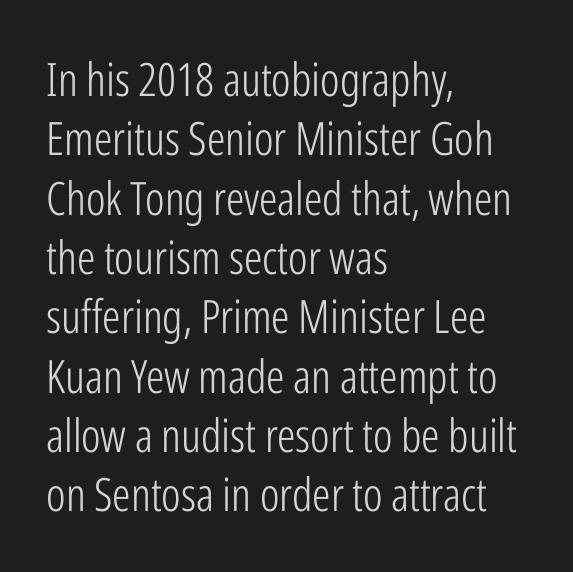
Q: Is the text bold? A: No.
Q: Is the text italic (slanted)? A: No, it is upright.
Q: Is the typeface a serif or a sans-serif typeface? A: Sans-serif.
Q: Is the text underlined? A: No.
Q: How is the paragraph aligned? A: Left-aligned.
Q: Is the spacing between letters normal or unusually wide? A: Normal.
Q: Is the spacing between lines tight, normal or loose? A: Normal.
Q: Width (condensed, normal, or wide)? A: Condensed.
Q: Stroke contrast? A: Low.
Q: x-height? A: Medium.
Q: Monospaced? A: No.
